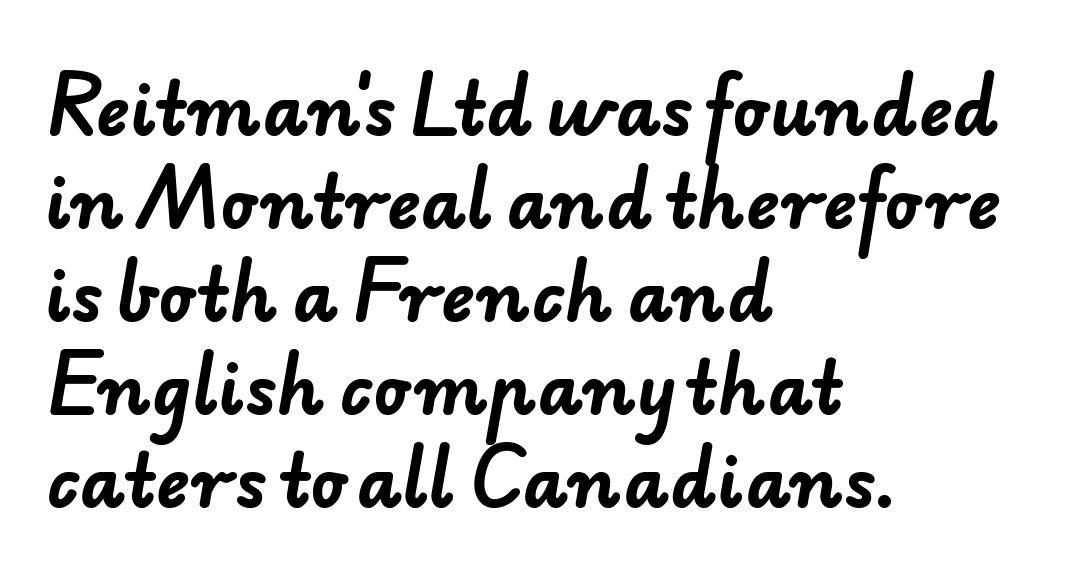
{"serif": "no", "bold": "yes", "weight": "bold", "width": "normal", "stroke_contrast": "low", "x_height": "small", "monospaced": "no", "underline": "no", "align": "left", "line_spacing": "normal", "line_spacing_ratio": 1.33, "letter_spacing": "normal", "letter_spacing_em": 0.0, "glyph_px": 70}
